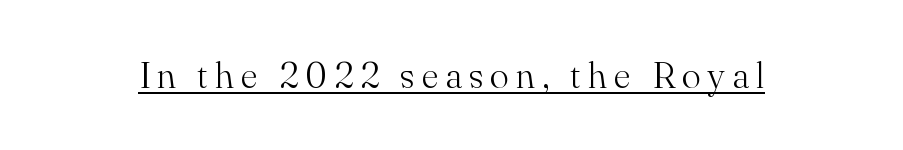
{"serif": "yes", "italic": "no", "bold": "no", "weight": "light", "width": "normal", "stroke_contrast": "medium", "x_height": "small", "monospaced": "no", "underline": "yes", "glyph_px": 36}
